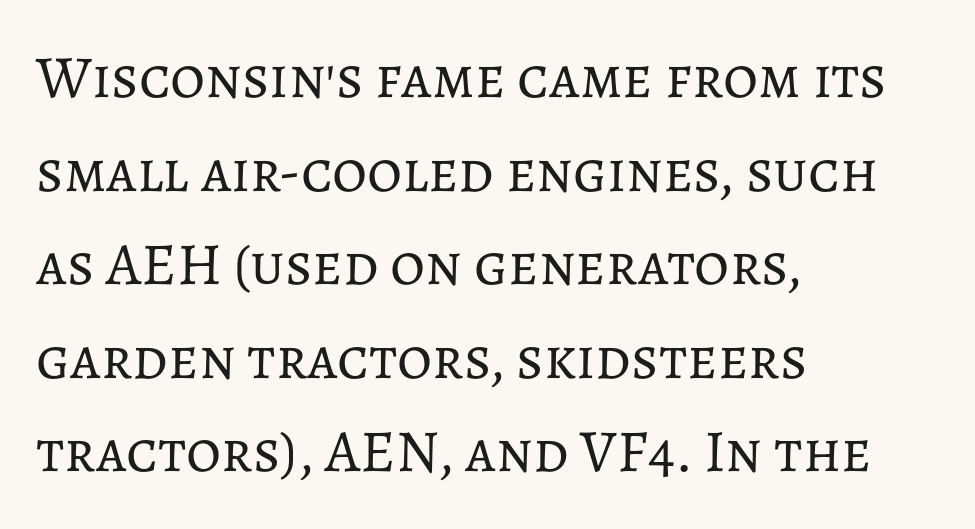
{"italic": "no", "bold": "no", "weight": "regular", "width": "normal", "stroke_contrast": "low", "x_height": "medium", "monospaced": "no", "underline": "no", "align": "left", "line_spacing": "normal", "line_spacing_ratio": 1.56, "letter_spacing": "normal", "letter_spacing_em": 0.0, "glyph_px": 60}
